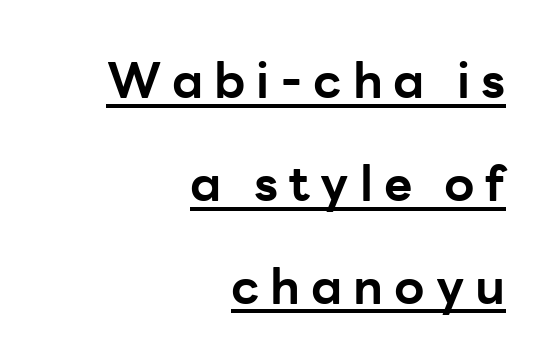
Q: Is the text bold? A: Yes.
Q: Is the text italic (slanted)? A: No, it is upright.
Q: Is the typeface a serif or a sans-serif typeface? A: Sans-serif.
Q: Is the text underlined? A: Yes.
Q: How is the paragraph aligned? A: Right-aligned.
Q: Is the spacing between letters normal or unusually wide? A: Unusually wide.
Q: Is the spacing between lines tight, normal or loose? A: Loose.
Q: Width (condensed, normal, or wide)? A: Normal.
Q: Stroke contrast? A: Low.
Q: x-height? A: Medium.
Q: Monospaced? A: No.
